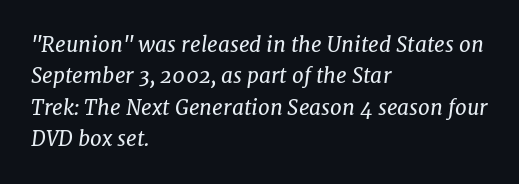
The lines in this sample share a left origin and differ only in where they stop. Beneath every word, the page is bare. These glyphs show unthickened strokes, regular width or finer. Here the glyphs are tracked normally, forming tight word shapes. Vertical spacing — default. Quick note: italic.
